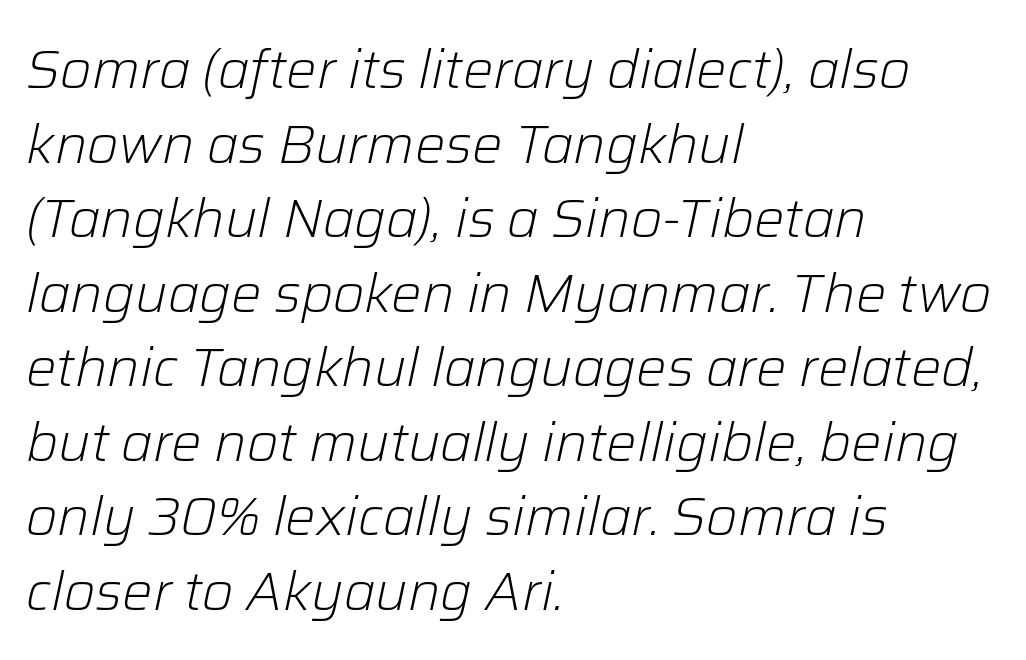
The image shows 54 px light type, italic (leaning right); set left-aligned, normal line spacing (1.38x), normal letter spacing, not underlined; low stroke contrast and a medium x-height.
